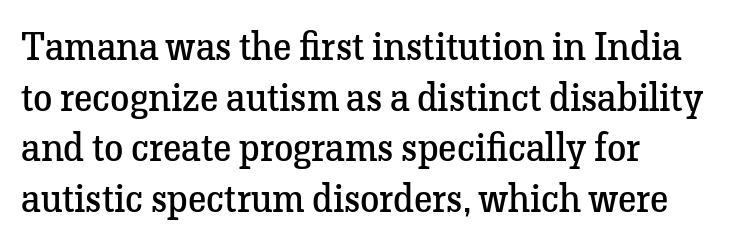
The image shows 39 px regular-weight serif type, upright; set left-aligned, normal line spacing (1.3x), normal letter spacing, not underlined; low stroke contrast and a medium x-height.
